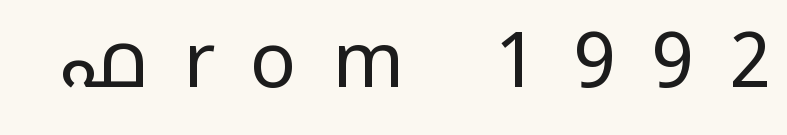
{"serif": "no", "italic": "no", "bold": "no", "weight": "regular", "width": "normal", "stroke_contrast": "low", "x_height": "medium", "monospaced": "no", "underline": "no", "letter_spacing": "wide", "letter_spacing_em": 0.46, "glyph_px": 77}
